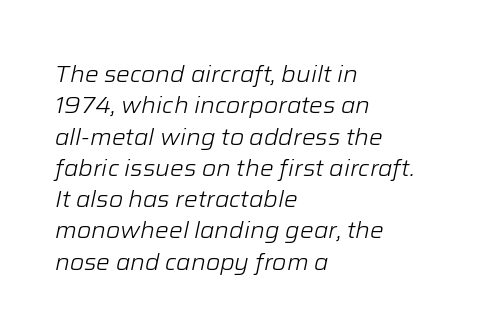
Heaviness? Minimal to ordinary, like unemphasized prose. Does the lettering tilt? It does — this is italic. The specimen omits any rule beneath the text block's lines. The text block is weighted toward the left margin, trailing off unevenly rightward. A normal amount of white space separates one row of letters from the next.
